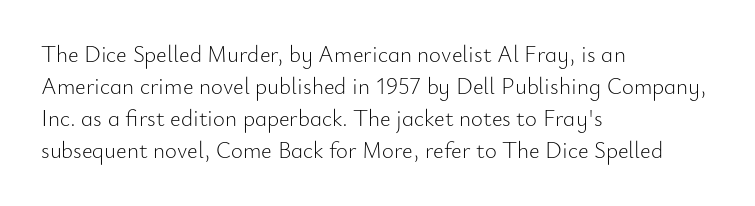
Q: Is the text bold? A: No.
Q: Is the text italic (slanted)? A: No, it is upright.
Q: Is the text underlined? A: No.
Q: How is the paragraph aligned? A: Left-aligned.
Q: Is the spacing between letters normal or unusually wide? A: Normal.
Q: Is the spacing between lines tight, normal or loose? A: Normal.
